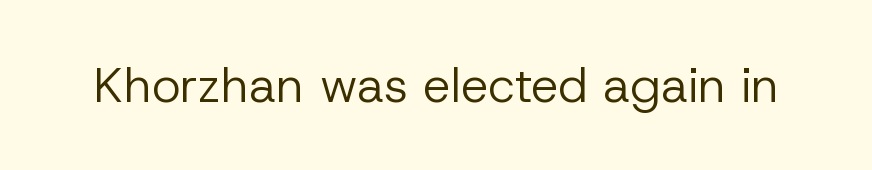
{"serif": "no", "italic": "no", "bold": "no", "weight": "regular", "width": "normal", "stroke_contrast": "low", "x_height": "medium", "monospaced": "no", "underline": "no", "letter_spacing": "normal", "letter_spacing_em": 0.0, "glyph_px": 49}
